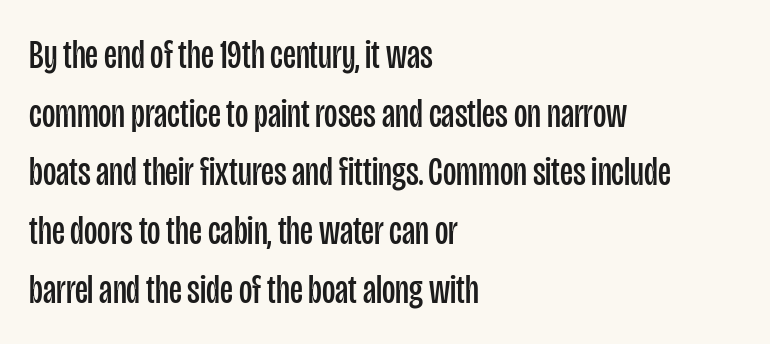
{"serif": "no", "italic": "no", "bold": "no", "weight": "regular", "width": "condensed", "stroke_contrast": "low", "x_height": "large", "monospaced": "no", "underline": "no", "align": "left", "line_spacing": "normal", "line_spacing_ratio": 1.43, "letter_spacing": "normal", "letter_spacing_em": 0.0, "glyph_px": 41}
